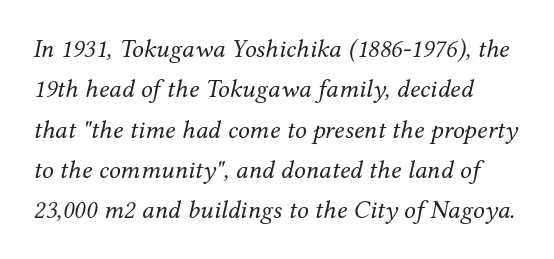
In terms of letterspacing, this is plain default setting. Slanted lettering throughout. Check the space under the baseline: it is left empty. The passage shown is not bold in any degree. Honestly, the row spacing looks completely unremarkable.
